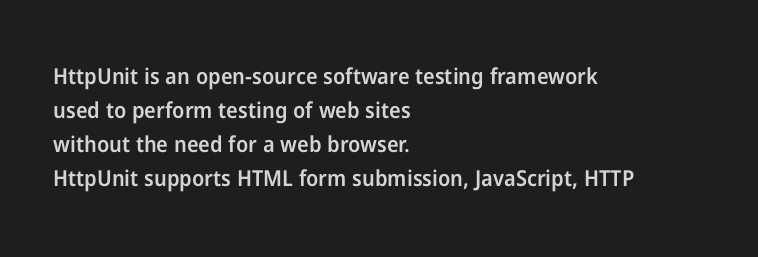
The image shows 22 px text type, upright; set left-aligned, normal line spacing (1.55x), normal letter spacing, not underlined.
